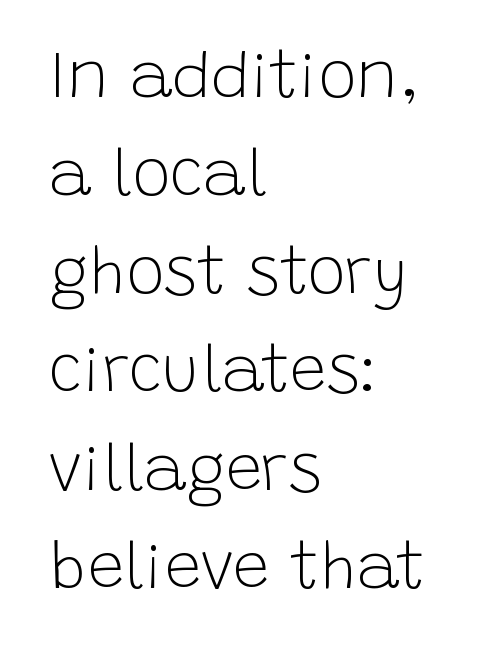
The image shows 65 px light sans-serif type, upright; set left-aligned, normal line spacing (1.51x), normal letter spacing, not underlined; low stroke contrast and a large x-height.
